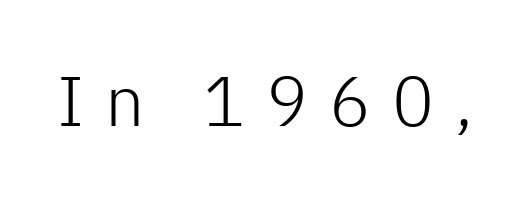
Nope, no serifs anywhere on these letters. The face looks like a standard text weight, possibly lighter. Just letters on the line, the space beneath them empty. You could not count columns in this text — the font is proportionally spaced. No italicization has been applied; the sample stays upright.
